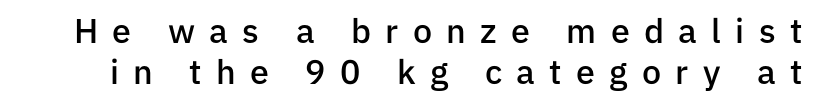
{"serif": "no", "italic": "no", "bold": "semi", "weight": "semibold", "width": "normal", "stroke_contrast": "low", "x_height": "medium", "monospaced": "no", "underline": "no", "line_spacing_ratio": 1.2, "letter_spacing": "wide", "letter_spacing_em": 0.42, "glyph_px": 34}
